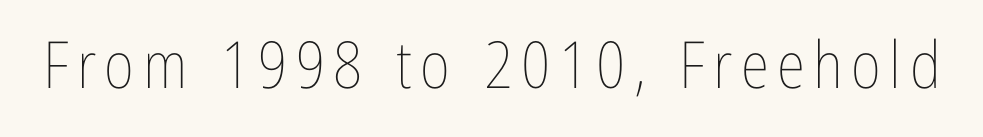
Ordinary non-slanted type is in use. A typesetter would call this proportional, since set widths differ per character. Beneath every word, the page is bare. Ink coverage per letter is moderate at most.
